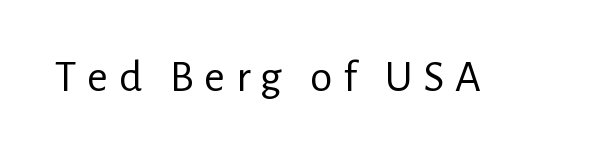
The image shows 45 px regular-weight sans-serif type, upright; set unusually wide letter spacing (+0.23 em), not underlined; low stroke contrast and a medium x-height.
